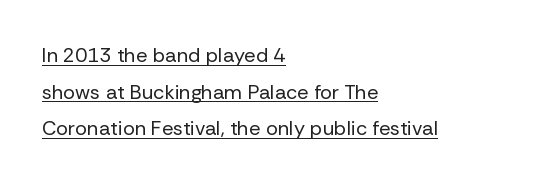
{"italic": "no", "bold": "no", "underline": "yes", "align": "left", "line_spacing_ratio": 1.83, "letter_spacing": "normal", "letter_spacing_em": 0.0, "glyph_px": 20}
